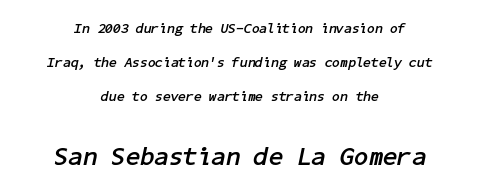
Q: Is the text bold? A: Yes.
Q: Is the text italic (slanted)? A: Yes, it leans right by about 11 degrees.
Q: Is the text underlined? A: No.
Q: How is the paragraph aligned? A: Centered.
Q: Is the spacing between letters normal or unusually wide? A: Normal.
Q: Is the spacing between lines tight, normal or loose? A: Loose.
Q: Which block of text is set in a larger size, the first (top) or the second (bottom)? A: The second (bottom) one.
